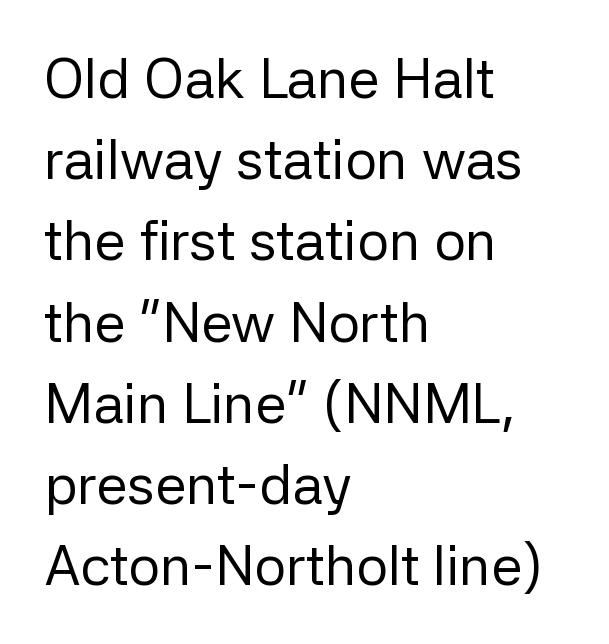
Proportional: the letters do not fall into vertical columns. This rendering uses left alignment, leaving the right contour irregular. Bare-footed words on every line. Caption: face not bold, strokes unweighted.
